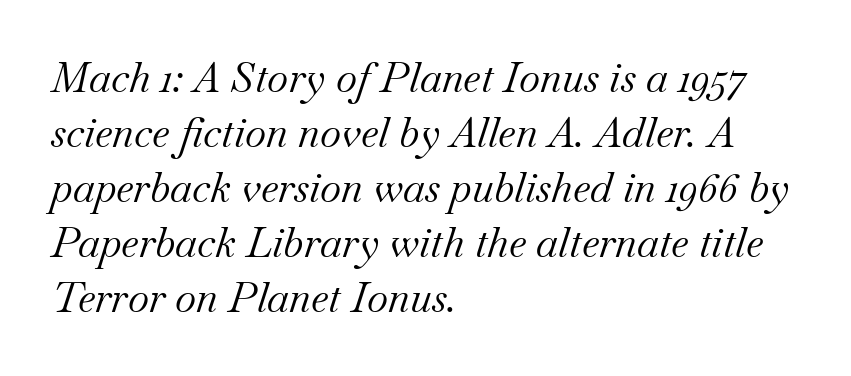
The cut favours lightness, reaching ordinary text weight at its darkest. Note the varied advance widths — an 'i' is clearly narrower than an 'm'. Line starts are locked; line ends wander. Serifs: yes, visible at the terminals of the letterforms.
